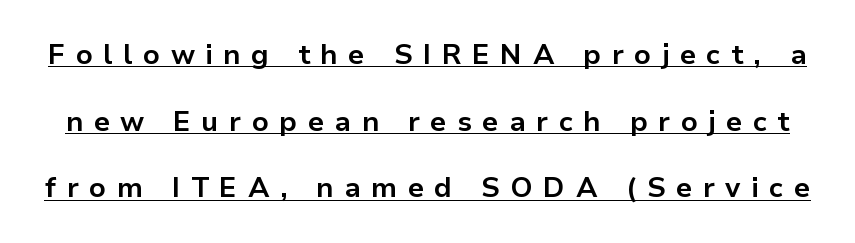
{"serif": "no", "italic": "no", "bold": "yes", "weight": "bold", "width": "normal", "stroke_contrast": "low", "x_height": "medium", "monospaced": "no", "underline": "yes", "line_spacing": "loose", "line_spacing_ratio": 2.38, "letter_spacing": "wide", "letter_spacing_em": 0.37, "glyph_px": 28}
